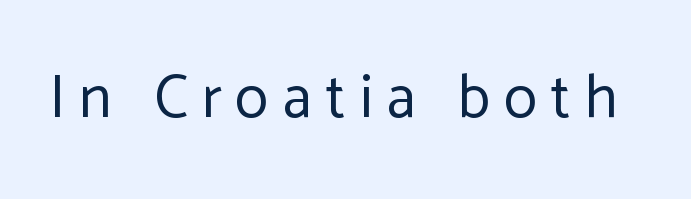
Q: Is the text bold? A: No.
Q: Is the text italic (slanted)? A: No, it is upright.
Q: Is the typeface a serif or a sans-serif typeface? A: Sans-serif.
Q: Is the text underlined? A: No.
Q: Is the spacing between letters normal or unusually wide? A: Unusually wide.
Q: Width (condensed, normal, or wide)? A: Normal.
Q: Stroke contrast? A: Low.
Q: x-height? A: Medium.
Q: Monospaced? A: No.
